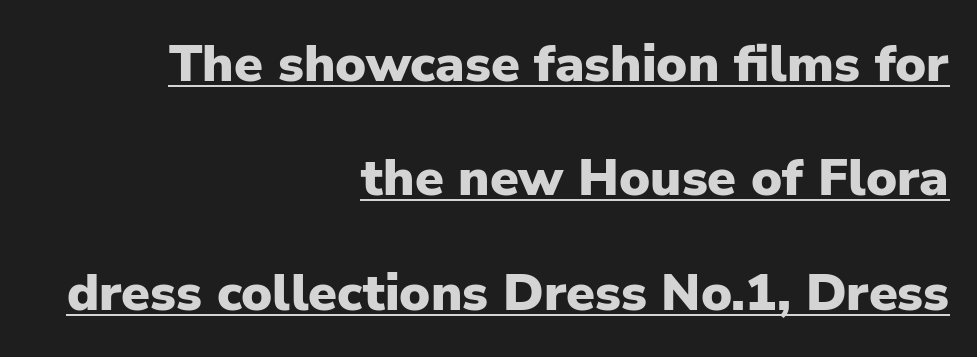
Character widths vary here, with narrow letters taking less room than wide ones. Every character sits straight up, as roman type does. Leading is clearly above the norm, producing a sparse column. The font family rendered here belongs to the sans-serif group. This is underlined copy, the kind a proofreader might mark for attention.
